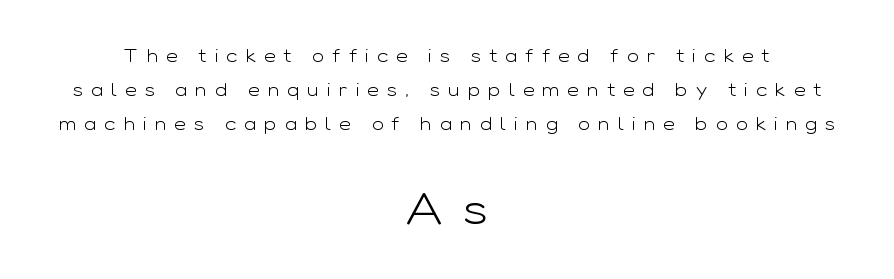
Q: Is the text bold? A: No.
Q: Is the text italic (slanted)? A: No, it is upright.
Q: Is the typeface a serif or a sans-serif typeface? A: Sans-serif.
Q: Is the text underlined? A: No.
Q: How is the paragraph aligned? A: Centered.
Q: Is the spacing between letters normal or unusually wide? A: Unusually wide.
Q: Which block of text is set in a larger size, the first (top) or the second (bottom)? A: The second (bottom) one.
Q: Width (condensed, normal, or wide)? A: Wide.
Q: Stroke contrast? A: Low.
Q: x-height? A: Medium.
Q: Monospaced? A: No.
